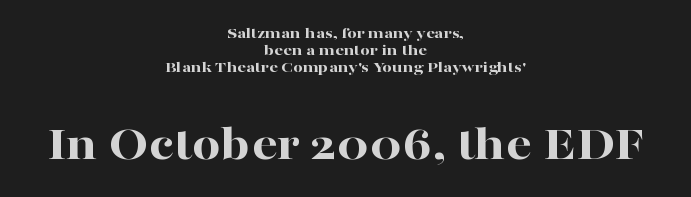
Q: Is the text bold? A: Yes.
Q: Is the text italic (slanted)? A: No, it is upright.
Q: Is the typeface a serif or a sans-serif typeface? A: Serif.
Q: Is the text underlined? A: No.
Q: How is the paragraph aligned? A: Centered.
Q: Is the spacing between letters normal or unusually wide? A: Normal.
Q: Is the spacing between lines tight, normal or loose? A: Tight.
Q: Which block of text is set in a larger size, the first (top) or the second (bottom)? A: The second (bottom) one.
Q: Width (condensed, normal, or wide)? A: Wide.
Q: Stroke contrast? A: High.
Q: x-height? A: Medium.
Q: Monospaced? A: No.
